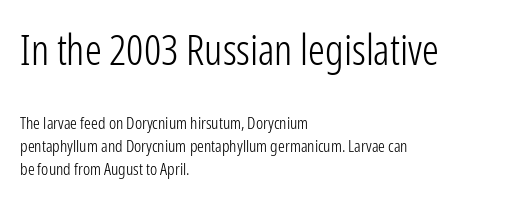
The image shows 42 px light, condensed sans-serif type, upright; set left-aligned, normal line spacing (1.35x), normal letter spacing, not underlined; the first (top) block is 2.47x larger; low stroke contrast and a medium x-height.
